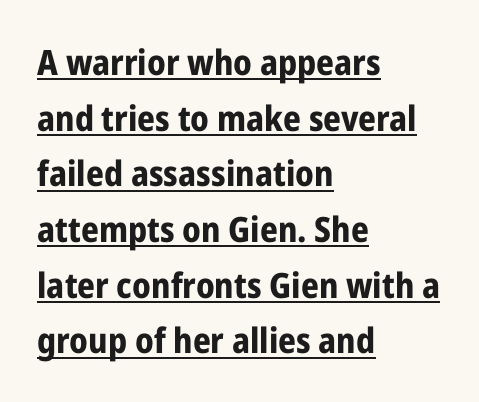
The image shows 35 px bold, condensed sans-serif type, upright; set left-aligned, normal line spacing (1.59x), normal letter spacing, underlined; low stroke contrast and a medium x-height.
